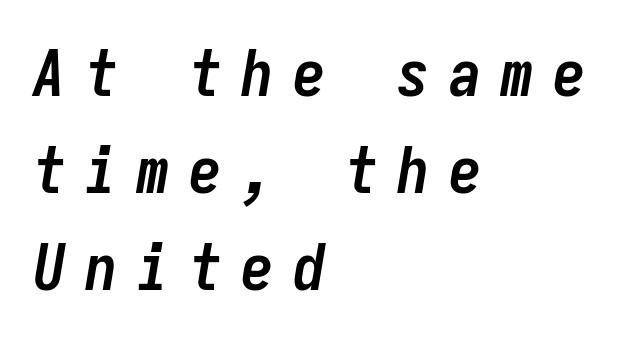
Q: Is the text bold? A: Yes.
Q: Is the text italic (slanted)? A: Yes, it leans right by about 9 degrees.
Q: Is the text underlined? A: No.
Q: How is the paragraph aligned? A: Left-aligned.
Q: Is the spacing between letters normal or unusually wide? A: Unusually wide.
Q: Is the spacing between lines tight, normal or loose? A: Normal.
Q: Width (condensed, normal, or wide)? A: Condensed.
Q: Stroke contrast? A: Low.
Q: x-height? A: Medium.
Q: Monospaced? A: Yes.
